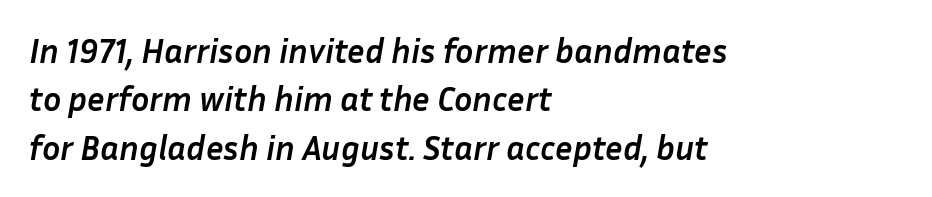
{"italic": "yes", "lean": "right", "slant_degrees": 10, "bold": "yes", "weight": "semibold", "width": "normal", "stroke_contrast": "low", "x_height": "medium", "monospaced": "no", "underline": "no", "align": "left", "line_spacing": "normal", "line_spacing_ratio": 1.42, "letter_spacing": "normal", "letter_spacing_em": 0.0, "glyph_px": 34}
